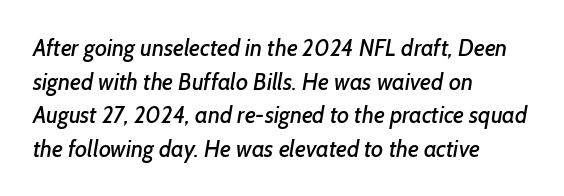
{"underline": "no", "align": "left", "line_spacing": "normal", "line_spacing_ratio": 1.46, "letter_spacing": "normal", "letter_spacing_em": 0.0, "glyph_px": 23}
